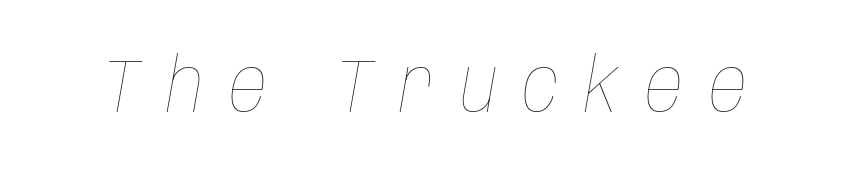
The image shows 75 px thin, condensed type, italic (leaning right); set unusually wide letter spacing (+0.34 em), not underlined; low stroke contrast and a large x-height.
